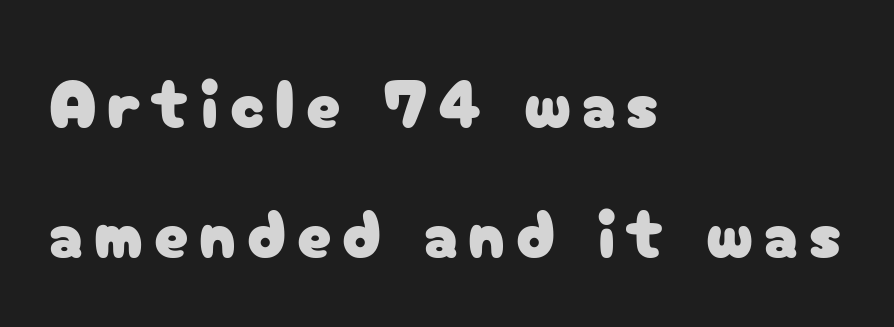
Look at the bottom of the vertical strokes: they stop flat, with no serifs. Alignment: flush left. A typesetter would call this proportional, since set widths differ per character. The strip under each line holds only bare page. Italic? Not at all — the glyphs are vertical.
